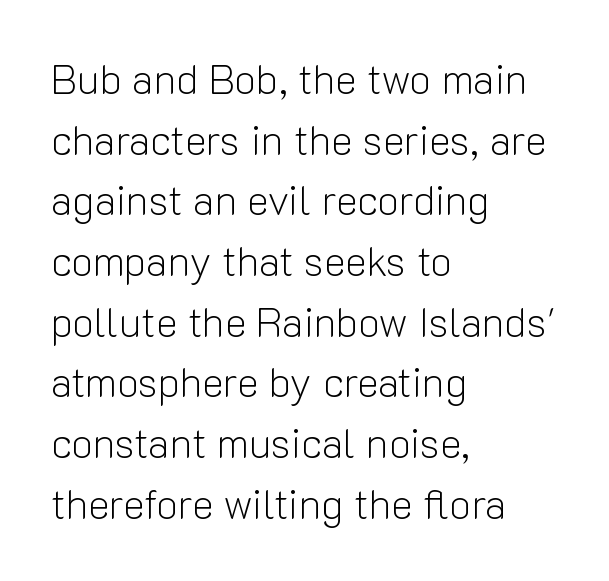
Horizontal alignment here is leftward, the default for most running prose. The font family rendered here belongs to the sans-serif group. Each new line begins a customary step beneath the previous one. Compared with typical body copy, the letter spacing here is the same. Type without underlining.
